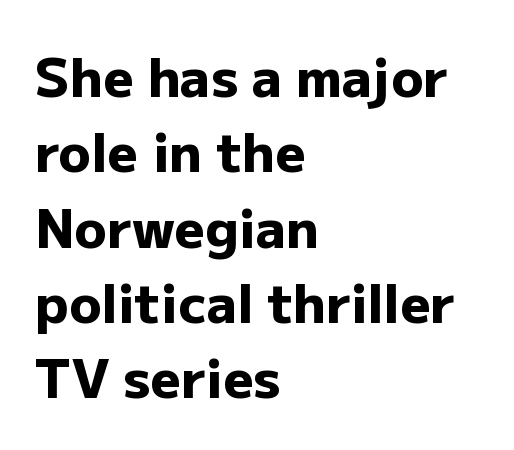
Q: Is the text bold? A: Yes.
Q: Is the text italic (slanted)? A: No, it is upright.
Q: Is the typeface a serif or a sans-serif typeface? A: Sans-serif.
Q: Is the text underlined? A: No.
Q: How is the paragraph aligned? A: Left-aligned.
Q: Is the spacing between letters normal or unusually wide? A: Normal.
Q: Is the spacing between lines tight, normal or loose? A: Normal.
Q: Width (condensed, normal, or wide)? A: Normal.
Q: Stroke contrast? A: Low.
Q: x-height? A: Medium.
Q: Monospaced? A: No.
